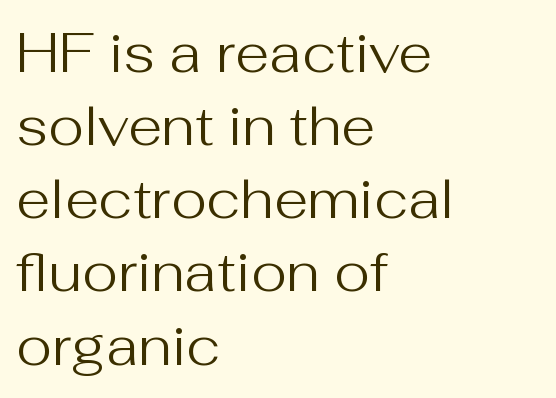
{"serif": "no", "italic": "no", "bold": "no", "weight": "regular", "width": "normal", "stroke_contrast": "medium", "x_height": "medium", "monospaced": "no", "underline": "no", "align": "left", "line_spacing": "normal", "line_spacing_ratio": 1.33, "letter_spacing": "normal", "letter_spacing_em": 0.0, "glyph_px": 55}
